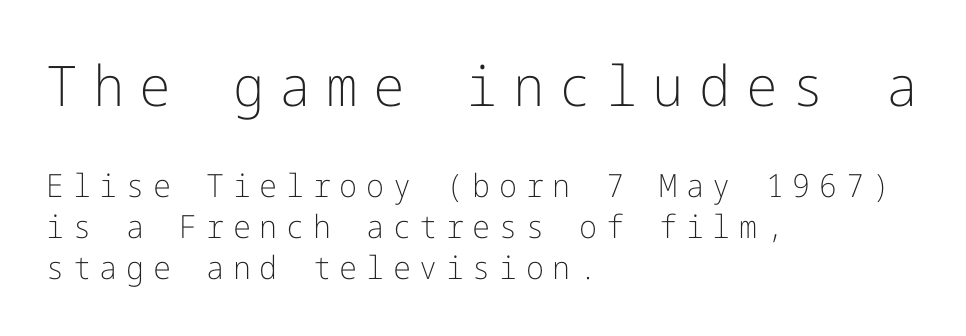
Q: Is the text bold? A: No.
Q: Is the text italic (slanted)? A: No, it is upright.
Q: Is the typeface a serif or a sans-serif typeface? A: Sans-serif.
Q: Is the text underlined? A: No.
Q: How is the paragraph aligned? A: Left-aligned.
Q: Is the spacing between letters normal or unusually wide? A: Unusually wide.
Q: Is the spacing between lines tight, normal or loose? A: Normal.
Q: Which block of text is set in a larger size, the first (top) or the second (bottom)? A: The first (top) one.
Q: Width (condensed, normal, or wide)? A: Normal.
Q: Stroke contrast? A: Low.
Q: x-height? A: Medium.
